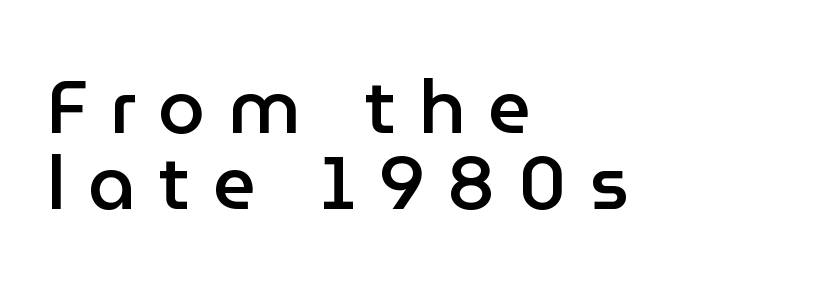
The image shows 75 px semibold sans-serif type, upright; set left-aligned, tight line spacing (1.02x), unusually wide letter spacing (+0.3 em), not underlined; low stroke contrast and a medium x-height.
